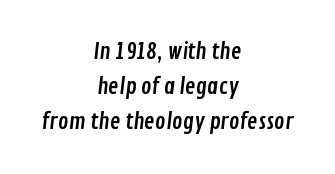
What stands out about the letter spacing? Nothing — it is the standard amount. These lines sit exactly where default settings would place them. Each row of text sits above clean, open space. Notice how the passage keeps no hard edge, just a central spine.
